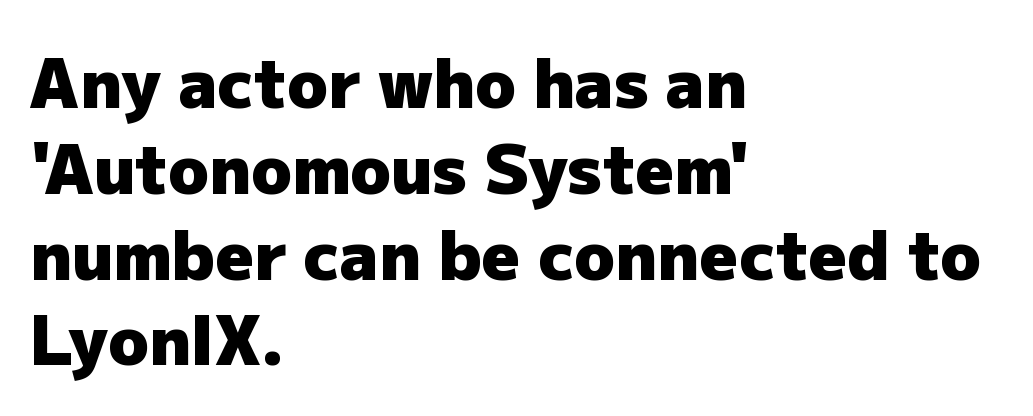
The image shows 67 px heavy sans-serif type, upright; set left-aligned, normal line spacing (1.28x), normal letter spacing, not underlined; low stroke contrast and a medium x-height.
